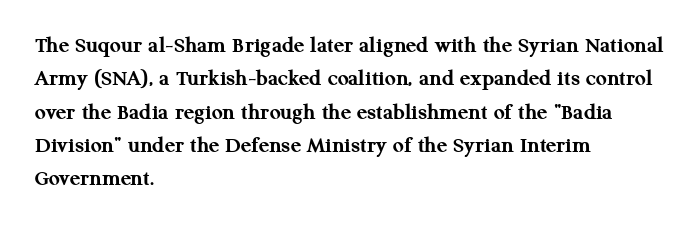
The image shows 24 px bold type, upright; set left-aligned, normal line spacing (1.39x), normal letter spacing, not underlined.
